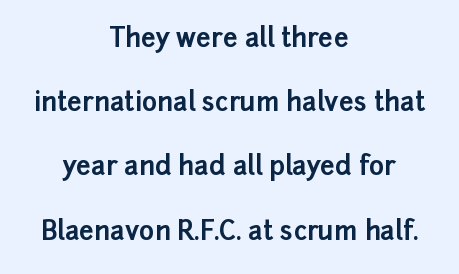
{"italic": "no", "bold": "yes", "underline": "no", "align": "center", "line_spacing": "loose", "line_spacing_ratio": 2.47, "letter_spacing": "normal", "letter_spacing_em": 0.0, "glyph_px": 26}
